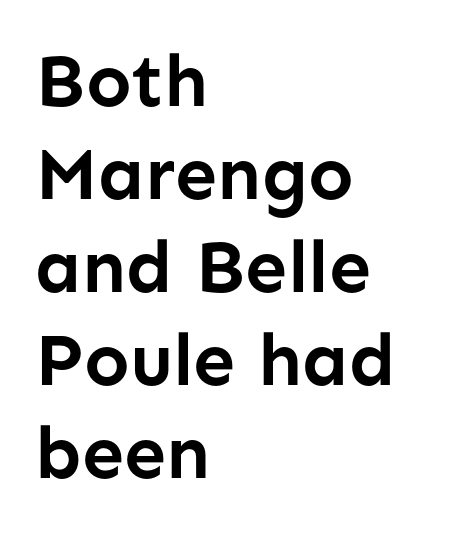
The image shows 75 px semibold sans-serif type, upright; set left-aligned, line spacing 1.24x, normal letter spacing, not underlined; low stroke contrast and a medium x-height.
